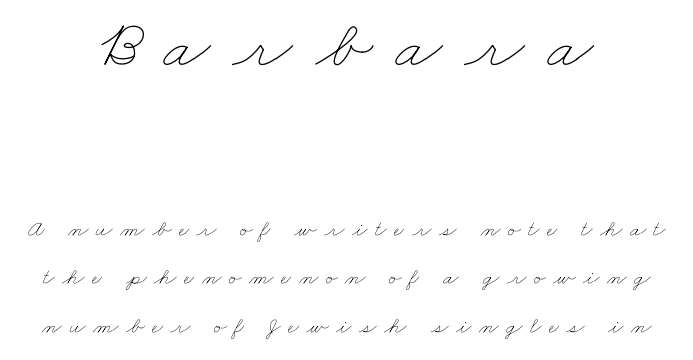
Quick note: underline off. Layout note: lines centered. In this sample the first text group is rendered at the bigger scale. Vertically, the passage feels expansive, rows floating well apart. Looks like regular typesetting: each glyph gets only the width it needs.
